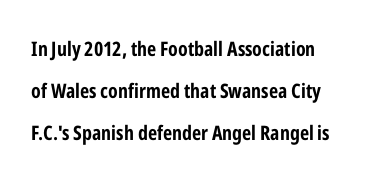
Q: Is the text bold? A: Yes.
Q: Is the text italic (slanted)? A: No, it is upright.
Q: Is the text underlined? A: No.
Q: Is the spacing between letters normal or unusually wide? A: Normal.
Q: Is the spacing between lines tight, normal or loose? A: Loose.
